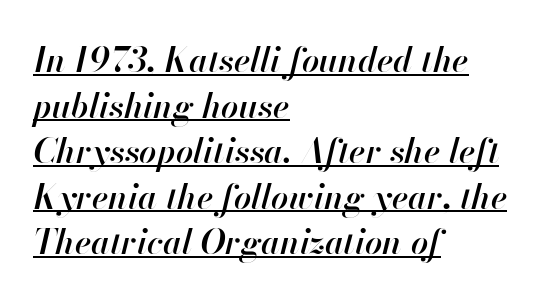
Every row of glyphs begins at an identical x-position on the left. A semibold gives these letters moderate extra thickness, short of bold. Is there an underline? Yes — a line sits under the letters. Words appear dense and cohesive because spacing is normal.
